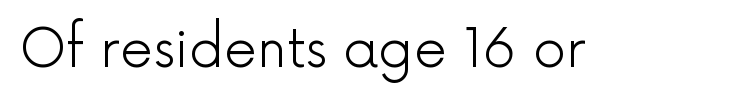
{"serif": "no", "italic": "no", "bold": "no", "weight": "light", "width": "normal", "x_height": "medium", "monospaced": "no", "underline": "no", "letter_spacing": "normal", "letter_spacing_em": 0.0, "glyph_px": 52}
